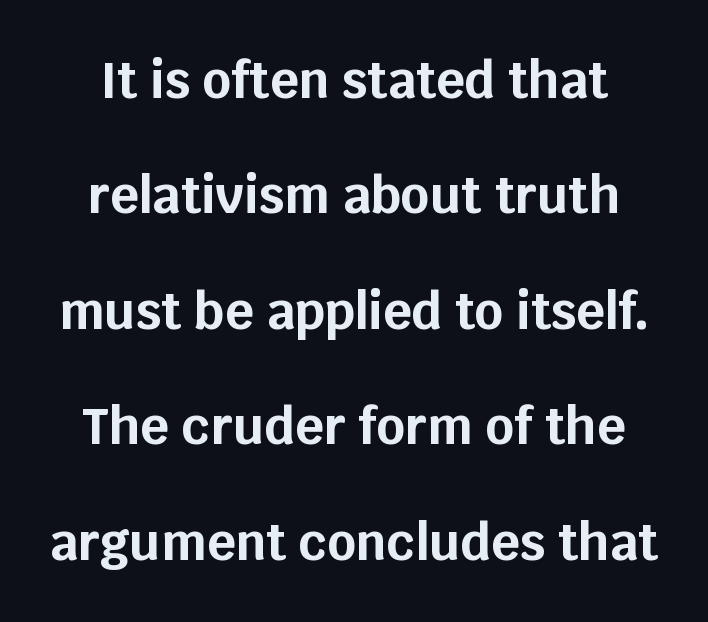
{"serif": "no", "italic": "no", "bold": "yes", "weight": "bold", "width": "normal", "stroke_contrast": "low", "x_height": "large", "monospaced": "no", "underline": "no", "line_spacing": "loose", "line_spacing_ratio": 2.31, "letter_spacing": "normal", "letter_spacing_em": 0.0, "glyph_px": 50}
